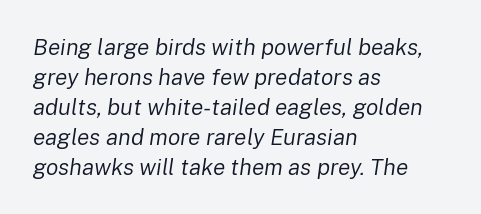
The image shows 23 px text type, italic (leaning right); set left-aligned, normal line spacing (1.3x), normal letter spacing, not underlined.
